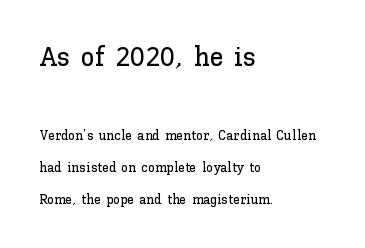
{"italic": "no", "width": "normal", "stroke_contrast": "low", "x_height": "medium", "monospaced": "no", "underline": "no", "align": "left", "line_spacing": "loose", "line_spacing_ratio": 2.3, "letter_spacing": "normal", "letter_spacing_em": 0.0, "larger_block": "first", "size_ratio": 2.0, "glyph_px": 28}
